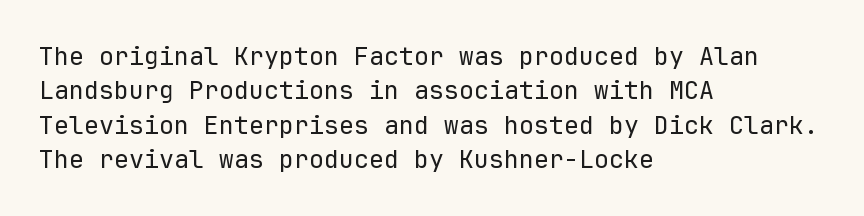
The image shows 25 px text type, upright; set left-aligned, normal line spacing (1.38x), normal letter spacing, not underlined.
